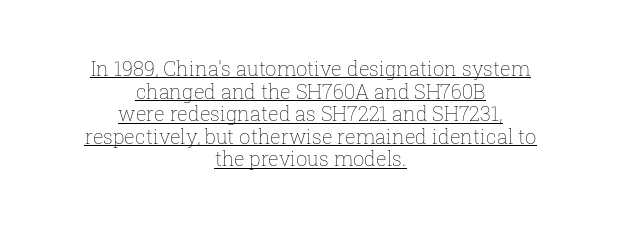
Q: Is the text bold? A: No.
Q: Is the text italic (slanted)? A: No, it is upright.
Q: Is the text underlined? A: Yes.
Q: How is the paragraph aligned? A: Centered.
Q: Is the spacing between letters normal or unusually wide? A: Normal.
Q: Is the spacing between lines tight, normal or loose? A: Tight.
